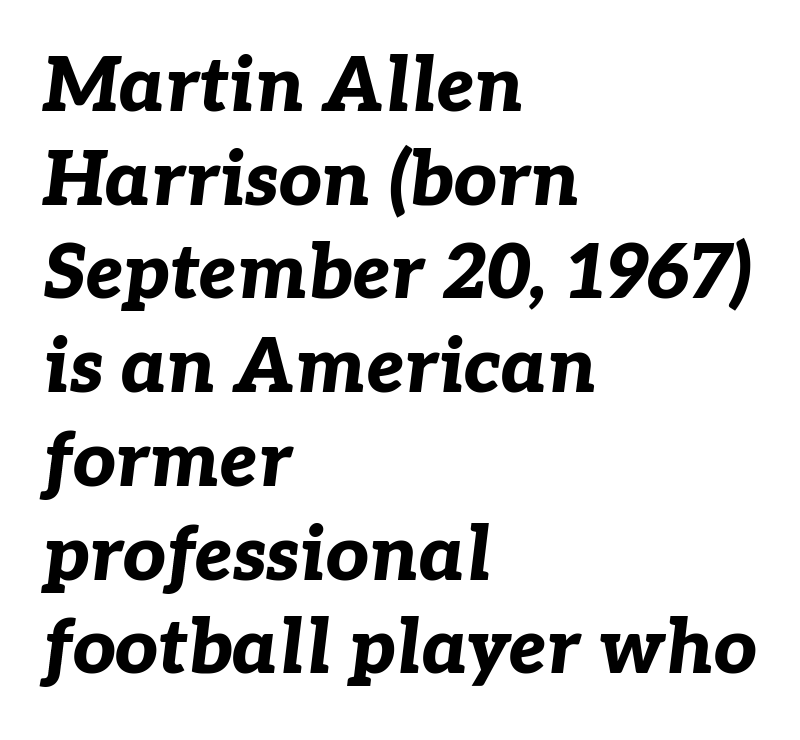
The image shows 75 px bold type, italic (leaning right); set left-aligned, normal line spacing (1.25x), normal letter spacing, not underlined; low stroke contrast and a medium x-height.
